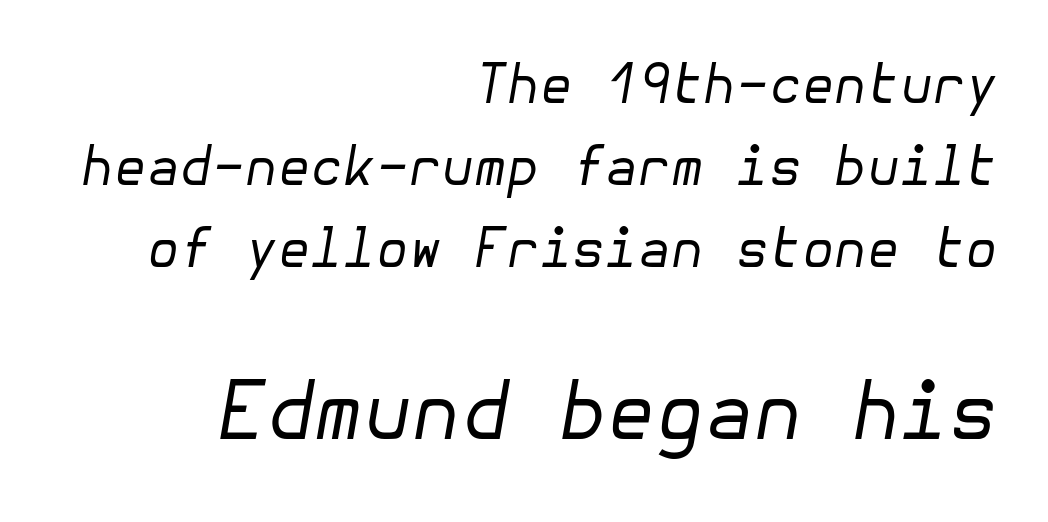
Evenly set lines give the paragraph a standard silhouette. The face used here is rendered with its standard letterfit. Does the lettering tilt? It does — this is italic. A flush-right, rag-left setting is used for this passage. Plain, unruled lines of type.
